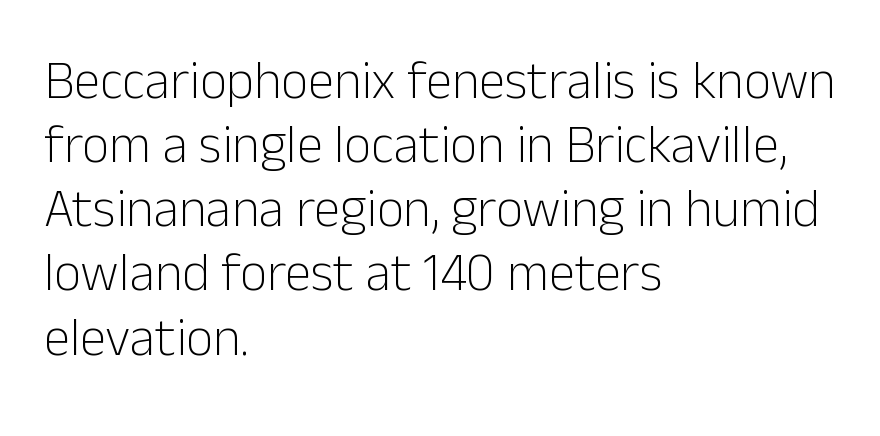
{"serif": "no", "italic": "no", "bold": "no", "weight": "light", "width": "normal", "stroke_contrast": "low", "x_height": "medium", "monospaced": "no", "underline": "no", "align": "left", "line_spacing_ratio": 1.21, "letter_spacing": "normal", "letter_spacing_em": 0.0, "glyph_px": 53}
